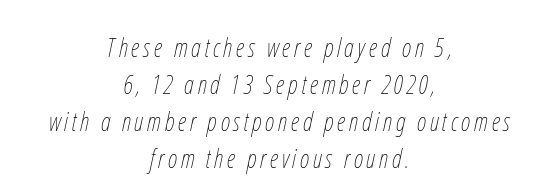
{"italic": "yes", "lean": "right", "slant_degrees": 12, "bold": "no", "underline": "no", "align": "center", "line_spacing": "normal", "line_spacing_ratio": 1.42, "glyph_px": 26}
